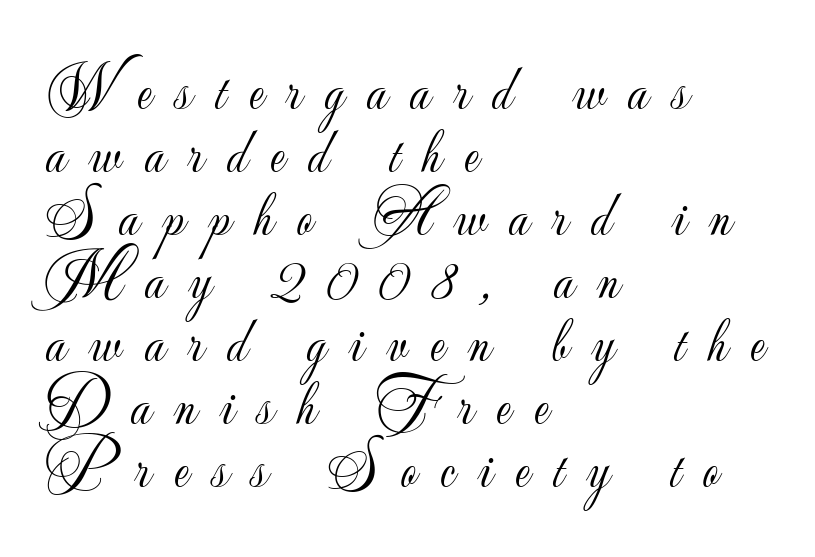
Note the varied advance widths — an 'i' is clearly narrower than an 'm'. Where is the straight margin? On the left. A typesetter would label this face a sans. A typesetter would call this heavily tracked-out type.
